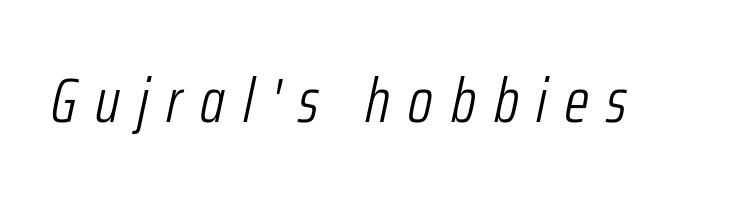
Each letter keeps its own natural width here, so spacing adapts to shape. Is the stroke heavy? The answer is a plain regular-or-lighter. Slanted lettering throughout. Descenders are the only things crossing below the line.
